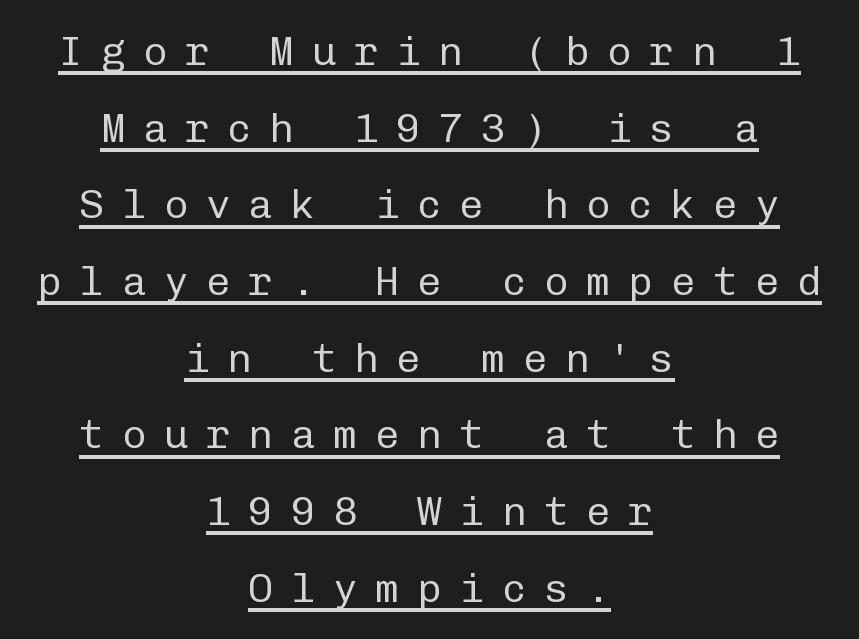
The letterforms sit at book weight or below. Characters follow at a spacing far wider than the type designer built in. Examine the stroke ends and you'll find no serifs. Both edges are ragged and mirror each other, which tells us the setting is centered. Quick note: not italic, upright. The rendering uses typewriter-style spacing with identical character cells.
